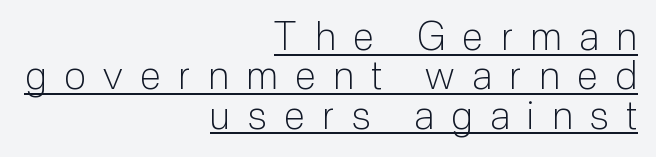
Q: Is the text bold? A: No.
Q: Is the text italic (slanted)? A: No, it is upright.
Q: Is the typeface a serif or a sans-serif typeface? A: Sans-serif.
Q: Is the text underlined? A: Yes.
Q: How is the paragraph aligned? A: Right-aligned.
Q: Is the spacing between letters normal or unusually wide? A: Unusually wide.
Q: Is the spacing between lines tight, normal or loose? A: Tight.
Q: Width (condensed, normal, or wide)? A: Normal.
Q: Stroke contrast? A: Low.
Q: x-height? A: Medium.
Q: Monospaced? A: No.
